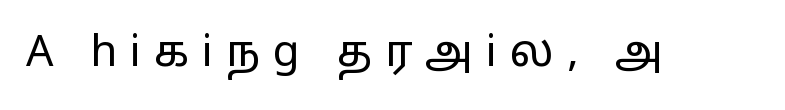
Note: no serifs on the glyphs. Proportional: the letters do not fall into vertical columns. Honestly, there is no underline to notice here at all. No letter is thick-stroked: the sample isn't bold. Ascenders rise straight up at ninety degrees. Observe the wide spacing: letters keep a clear distance from each other.
